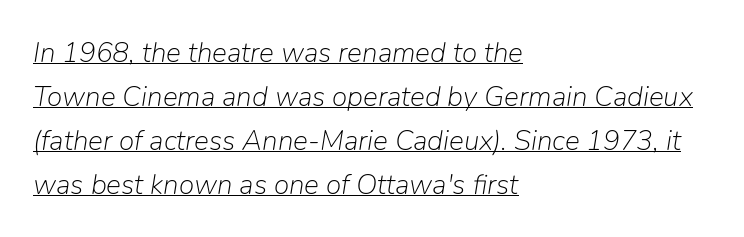
{"italic": "yes", "lean": "right", "slant_degrees": 9, "bold": "no", "weight": "light", "width": "normal", "stroke_contrast": "low", "x_height": "medium", "monospaced": "no", "underline": "yes", "align": "left", "line_spacing": "normal", "line_spacing_ratio": 1.57, "letter_spacing": "normal", "letter_spacing_em": 0.0, "glyph_px": 28}
